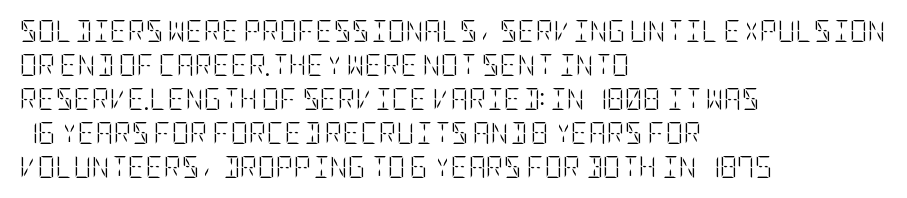
The image shows 22 px text type, upright; set left-aligned, normal line spacing (1.54x), normal letter spacing, not underlined.
